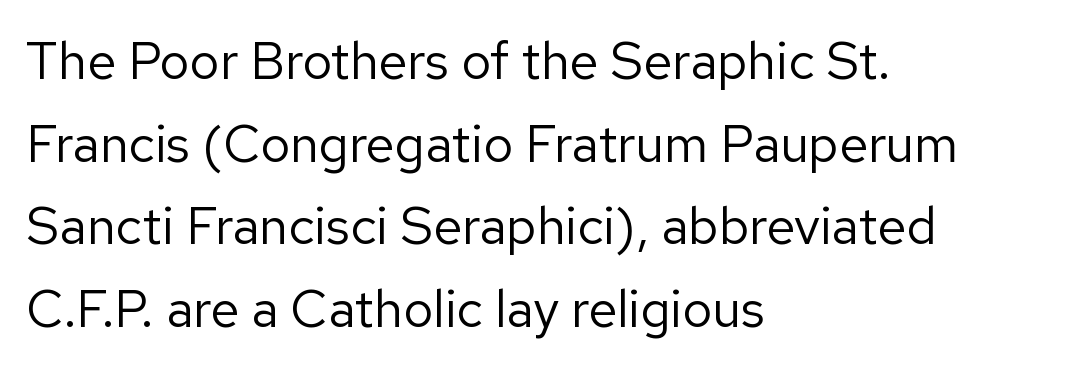
Looks like regular typesetting: each glyph gets only the width it needs. Does the leading feel generous? No, just average. Nothing unusual about the tracking: characters are spaced as the font intends. Rule under the text: the space is simply empty. The typeface chosen for these lines omits serifs.
